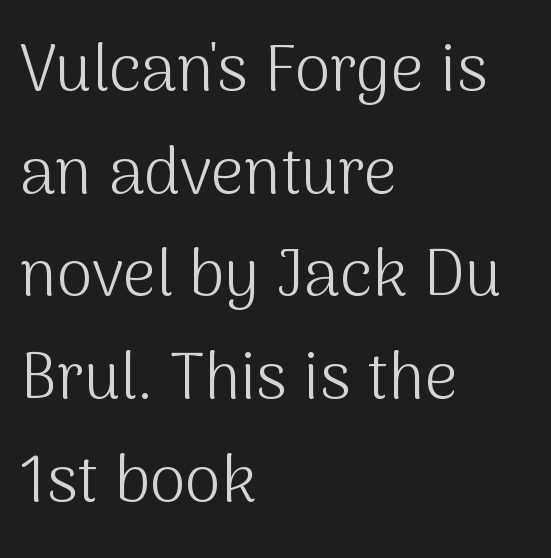
{"serif": "no", "italic": "no", "bold": "no", "weight": "light", "width": "normal", "stroke_contrast": "medium", "x_height": "medium", "monospaced": "no", "underline": "no", "align": "left", "line_spacing": "normal", "line_spacing_ratio": 1.58, "letter_spacing": "normal", "letter_spacing_em": 0.0, "glyph_px": 65}
